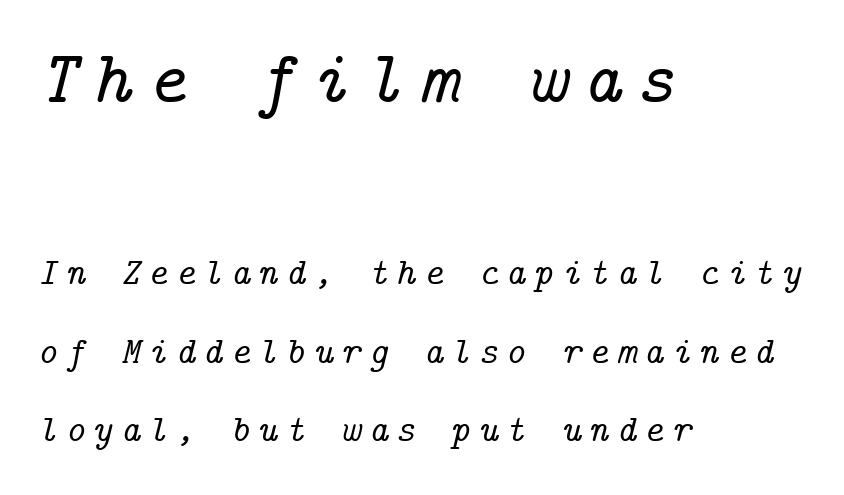
The image shows 75 px serif type, italic (leaning right); set left-aligned, loose line spacing (2.06x), unusually wide letter spacing (+0.2 em), not underlined; the first (top) block is 1.97x larger; low stroke contrast and a medium x-height.
